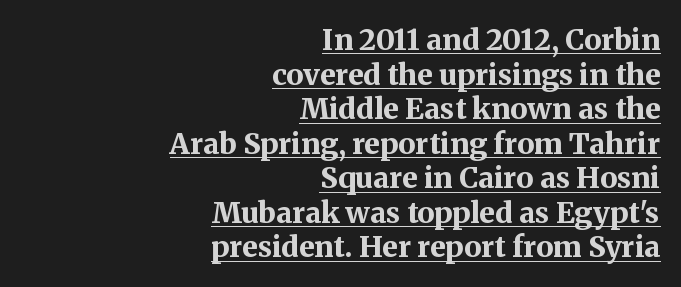
Q: Is the text bold? A: Yes.
Q: Is the text italic (slanted)? A: No, it is upright.
Q: Is the typeface a serif or a sans-serif typeface? A: Serif.
Q: Is the text underlined? A: Yes.
Q: How is the paragraph aligned? A: Right-aligned.
Q: Is the spacing between letters normal or unusually wide? A: Normal.
Q: Width (condensed, normal, or wide)? A: Normal.
Q: Stroke contrast? A: Medium.
Q: x-height? A: Medium.
Q: Monospaced? A: No.
